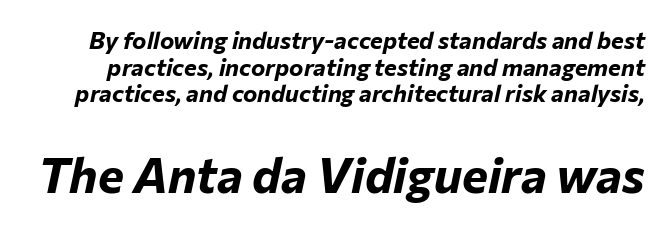
The image shows 49 px bold type, italic (leaning right); set tight line spacing (1.11x), normal letter spacing, not underlined; the second (bottom) block is 2.04x larger; low stroke contrast and a medium x-height.
